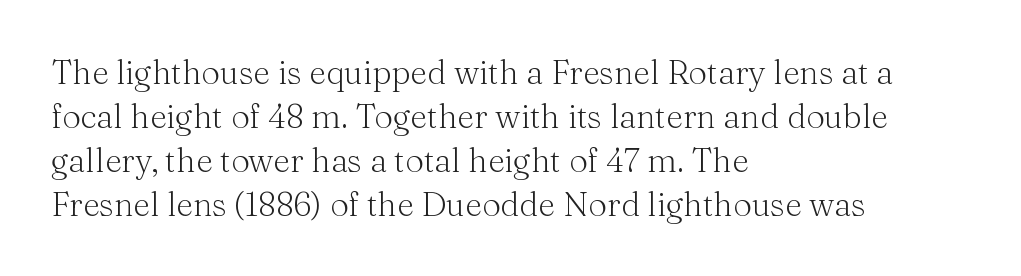
{"serif": "yes", "italic": "no", "bold": "no", "weight": "light", "width": "normal", "stroke_contrast": "medium", "x_height": "medium", "monospaced": "no", "underline": "no", "align": "left", "line_spacing": "normal", "line_spacing_ratio": 1.33, "letter_spacing": "normal", "letter_spacing_em": 0.0, "glyph_px": 33}
